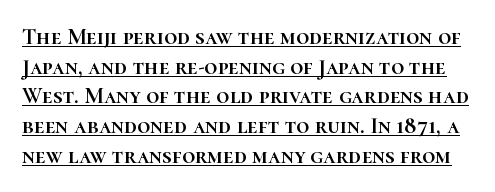
The image shows 23 px text type, upright; set normal line spacing (1.29x), normal letter spacing, underlined.
